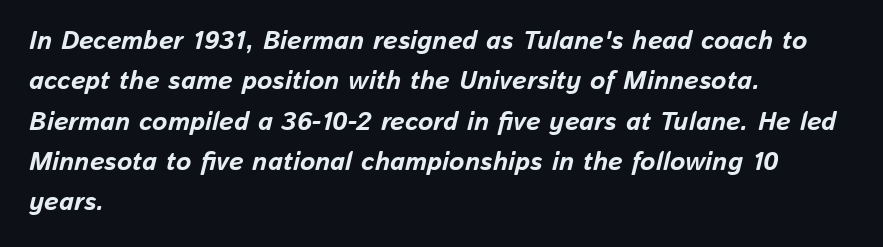
Would a proofreader flag this as italicized? Yes. Short note: letters normally spaced. The specimen omits any rule beneath the text block's lines. Each glyph is drawn with heavy, bold strokes. Regarding leading, the lines here are spaced in the standard way. One-word summary of the alignment: left.
